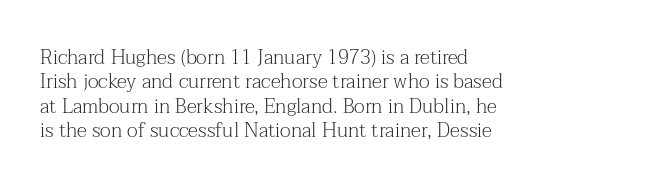
The image shows 20 px text type, upright; set left-aligned, line spacing 1.22x, normal letter spacing, not underlined.
